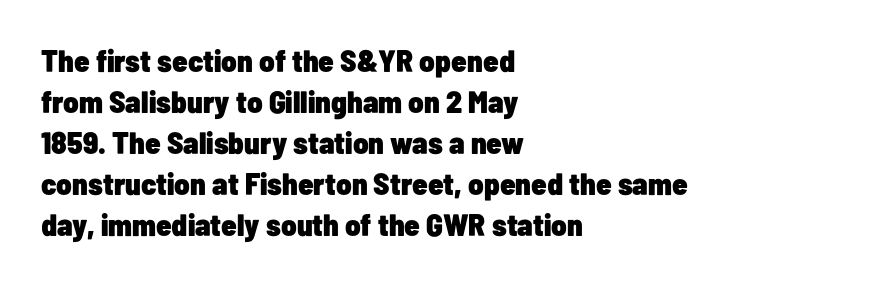
The sample has been set heavy, in full bold. The rendering shows plain stroke endings on the letterforms — a sans-serif design. Honestly, the letter spacing is just normal — you wouldn't notice it. Rows of type keep a routine distance in the vertical direction.
